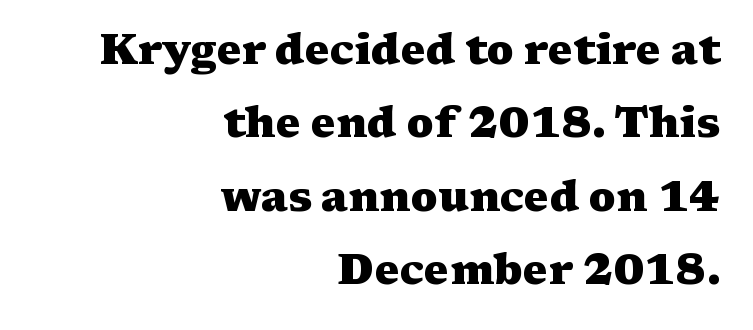
Q: Is the text bold? A: Yes.
Q: Is the text italic (slanted)? A: No, it is upright.
Q: Is the typeface a serif or a sans-serif typeface? A: Serif.
Q: Is the text underlined? A: No.
Q: How is the paragraph aligned? A: Right-aligned.
Q: Is the spacing between letters normal or unusually wide? A: Normal.
Q: Width (condensed, normal, or wide)? A: Wide.
Q: Stroke contrast? A: Medium.
Q: x-height? A: Medium.
Q: Monospaced? A: No.
